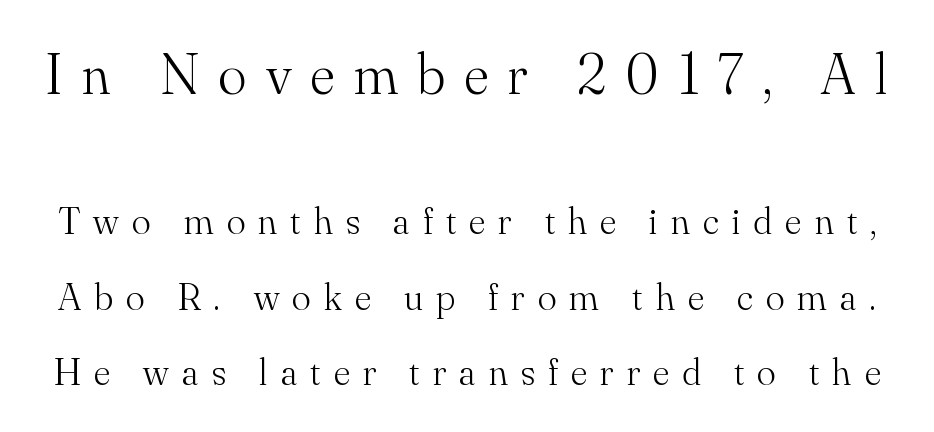
Upright lettering throughout. Plain, unruled lines of type. Think standard paragraph weight, or any step lighter than that. There is plenty of visible air inserted between adjacent glyphs. Regarding leading, the lines here are spaced well apart.
